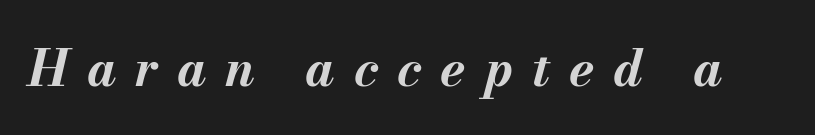
{"italic": "yes", "lean": "right", "slant_degrees": 13, "bold": "yes", "weight": "bold", "width": "normal", "stroke_contrast": "medium", "x_height": "small", "monospaced": "no", "underline": "no", "letter_spacing": "wide", "letter_spacing_em": 0.37, "glyph_px": 51}
